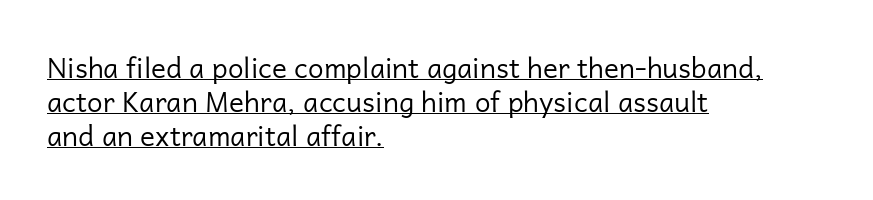
Q: Is the text bold? A: No.
Q: Is the text italic (slanted)? A: No, it is upright.
Q: Is the typeface a serif or a sans-serif typeface? A: Sans-serif.
Q: Is the text underlined? A: Yes.
Q: How is the paragraph aligned? A: Left-aligned.
Q: Is the spacing between letters normal or unusually wide? A: Normal.
Q: Width (condensed, normal, or wide)? A: Normal.
Q: Stroke contrast? A: Low.
Q: x-height? A: Medium.
Q: Monospaced? A: No.
